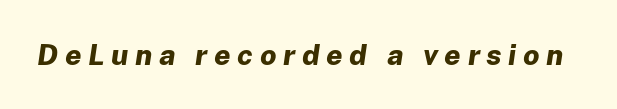
Q: Is the text bold? A: Yes.
Q: Is the text italic (slanted)? A: Yes, it leans right by about 8 degrees.
Q: Is the text underlined? A: No.
Q: Is the spacing between letters normal or unusually wide? A: Unusually wide.
Q: Width (condensed, normal, or wide)? A: Normal.
Q: Stroke contrast? A: Low.
Q: x-height? A: Medium.
Q: Monospaced? A: No.
